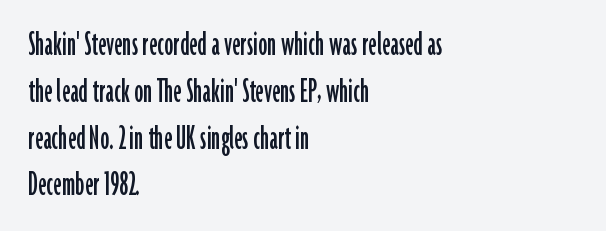
Which margin do the lines hug? The left one — the right edge is uneven. The line-height multiplier appears to be the usual default. Vertical strokes here are truly vertical. The letters sit at their default tracking, neither squeezed nor spread.
